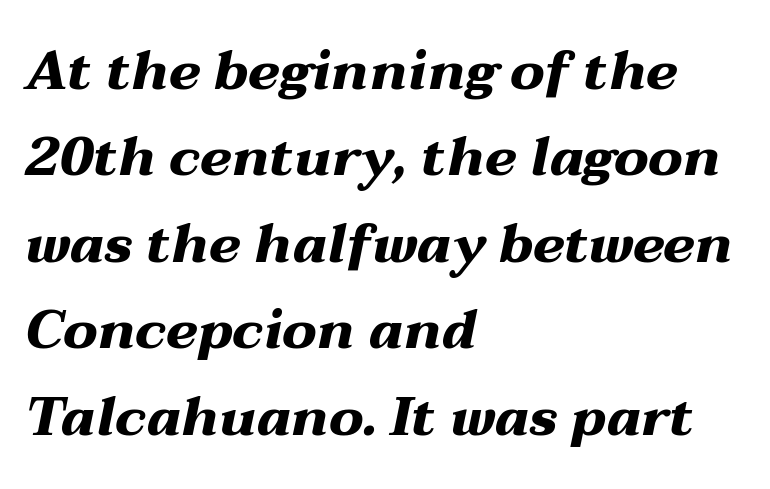
The image shows 54 px heavy, wide type, italic (leaning right); set left-aligned, normal line spacing (1.6x), normal letter spacing, not underlined; medium stroke contrast and a medium x-height.
